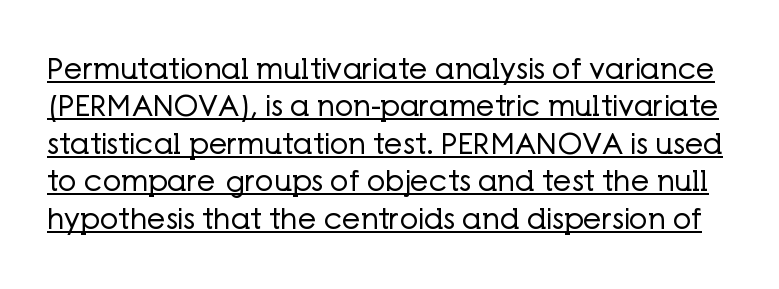
The image shows 29 px regular-weight sans-serif type, upright; set normal line spacing (1.29x), normal letter spacing, underlined; low stroke contrast and a medium x-height.
